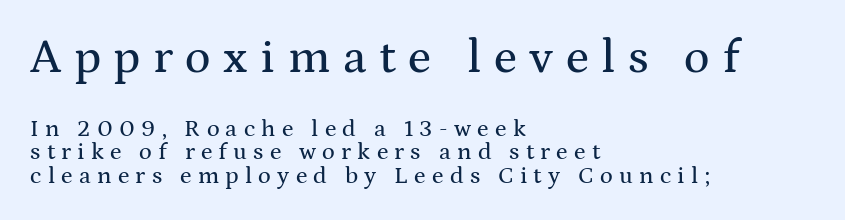
The image shows 48 px wide serif type, upright; set left-aligned, tight line spacing (0.97x), unusually wide letter spacing (+0.26 em), not underlined; the first (top) block is 2.0x larger; medium stroke contrast and a medium x-height.
